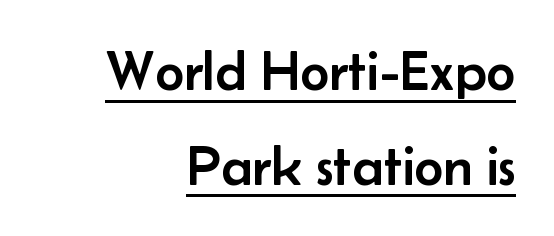
{"serif": "no", "italic": "no", "width": "normal", "stroke_contrast": "low", "x_height": "small", "monospaced": "no", "underline": "yes", "align": "right", "line_spacing": "normal", "line_spacing_ratio": 1.69, "letter_spacing": "normal", "letter_spacing_em": 0.0, "glyph_px": 56}
